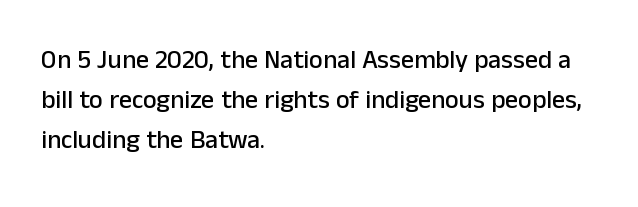
How would I describe the line gaps? Plain and ordinary. Does extra space separate the letters? No, they use regular spacing. These lines stack with their left ends in a neat column. Underlining? Definitely not there. Quick note: not italic, upright.
